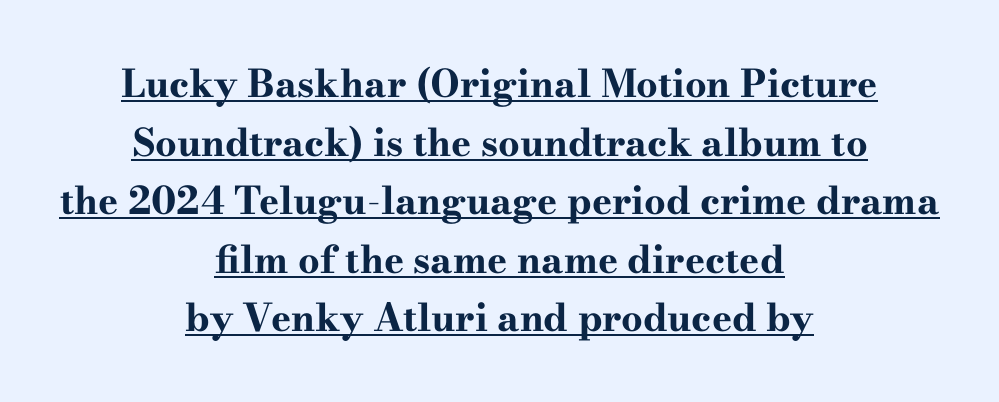
{"serif": "yes", "italic": "no", "bold": "yes", "weight": "bold", "width": "wide", "stroke_contrast": "high", "x_height": "small", "monospaced": "no", "underline": "yes", "align": "center", "line_spacing": "normal", "line_spacing_ratio": 1.54, "letter_spacing": "normal", "letter_spacing_em": 0.0, "glyph_px": 38}
